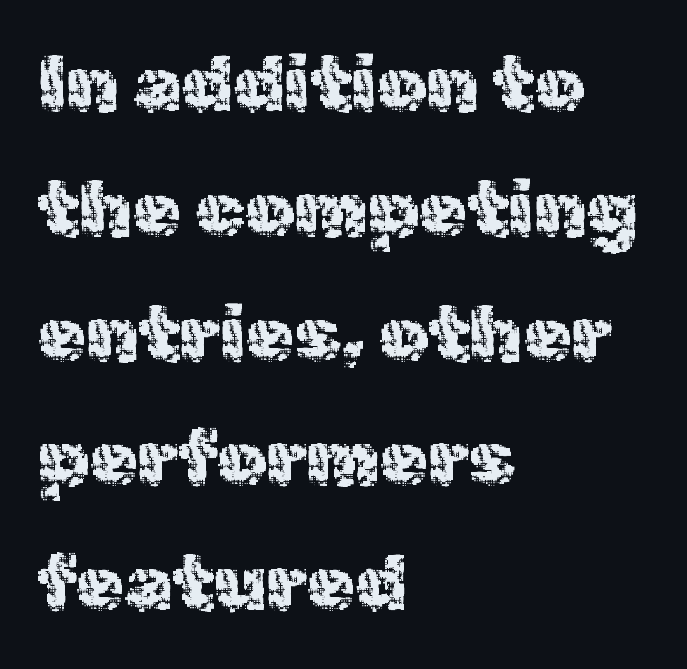
The passage shown is not underscored anywhere. Reading down the column, the eye jumps a familiar distance to each next line. Ordinary non-slanted type is in use. These lines stack with their left ends in a neat column. How are the letters spaced? Ordinarily, with no added tracking. Examine the stroke ends and you'll find no serifs.
